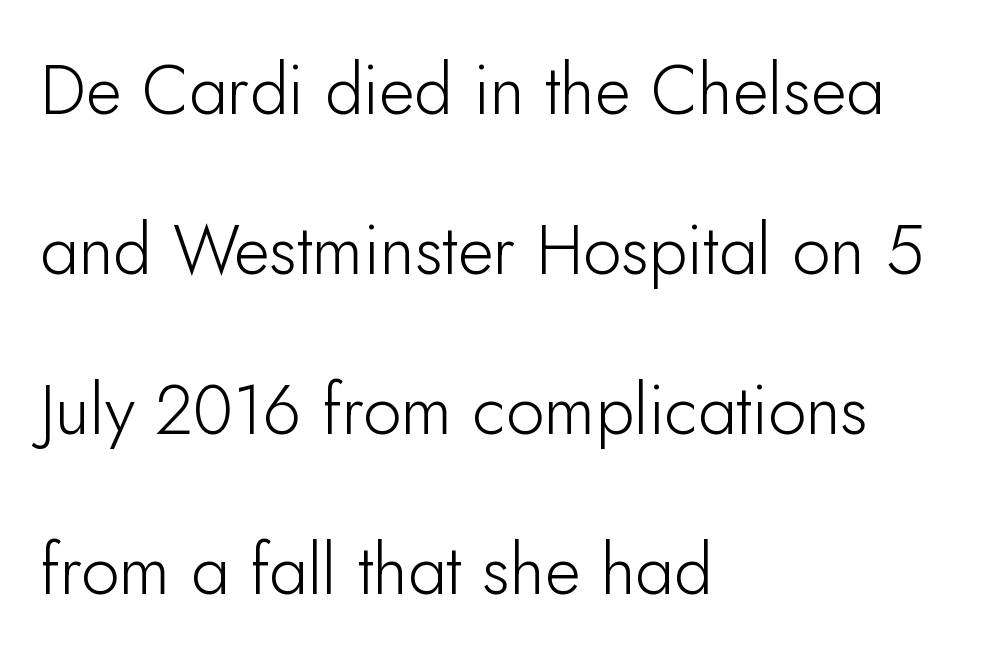
Q: Is the text bold? A: No.
Q: Is the text italic (slanted)? A: No, it is upright.
Q: Is the typeface a serif or a sans-serif typeface? A: Sans-serif.
Q: Is the text underlined? A: No.
Q: How is the paragraph aligned? A: Left-aligned.
Q: Is the spacing between letters normal or unusually wide? A: Normal.
Q: Is the spacing between lines tight, normal or loose? A: Loose.
Q: Width (condensed, normal, or wide)? A: Normal.
Q: Stroke contrast? A: Low.
Q: x-height? A: Small.
Q: Monospaced? A: No.
